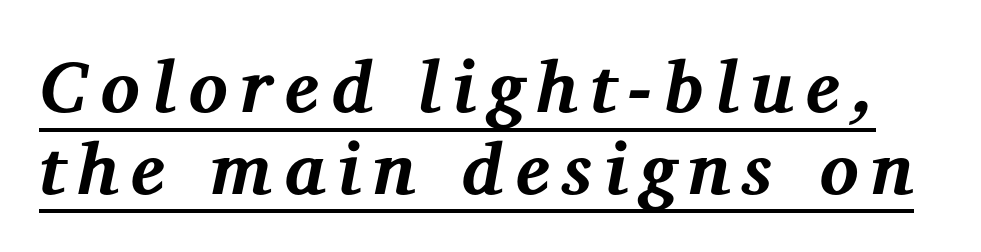
Q: Is the text bold? A: Yes.
Q: Is the text italic (slanted)? A: Yes, it leans right by about 12 degrees.
Q: Is the typeface a serif or a sans-serif typeface? A: Serif.
Q: Is the text underlined? A: Yes.
Q: Is the spacing between lines tight, normal or loose? A: Tight.
Q: Width (condensed, normal, or wide)? A: Normal.
Q: Stroke contrast? A: Medium.
Q: x-height? A: Medium.
Q: Monospaced? A: No.
